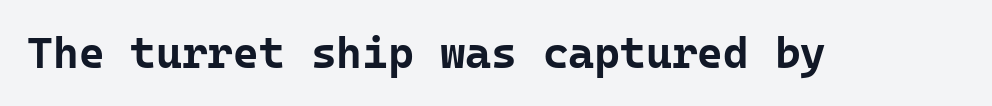
{"serif": "no", "italic": "no", "bold": "yes", "weight": "bold", "width": "normal", "stroke_contrast": "low", "x_height": "medium", "monospaced": "yes", "underline": "no", "letter_spacing": "normal", "letter_spacing_em": 0.0, "glyph_px": 44}
